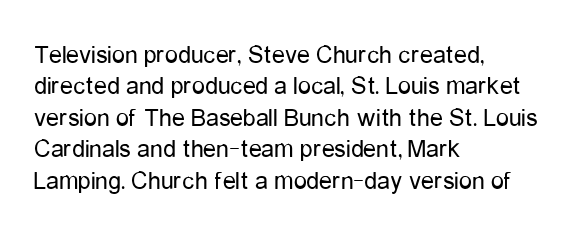
The image shows 26 px text type, upright; set left-aligned, line spacing 1.21x, normal letter spacing, not underlined.
